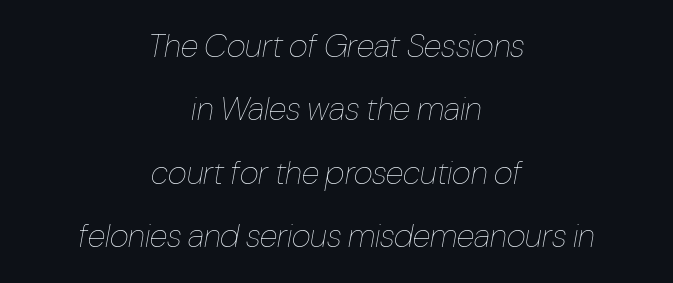
Q: Is the text bold? A: No.
Q: Is the text italic (slanted)? A: Yes, it leans right by about 10 degrees.
Q: Is the text underlined? A: No.
Q: How is the paragraph aligned? A: Centered.
Q: Is the spacing between letters normal or unusually wide? A: Normal.
Q: Is the spacing between lines tight, normal or loose? A: Loose.
Q: Width (condensed, normal, or wide)? A: Condensed.
Q: Stroke contrast? A: Low.
Q: x-height? A: Medium.
Q: Monospaced? A: No.
